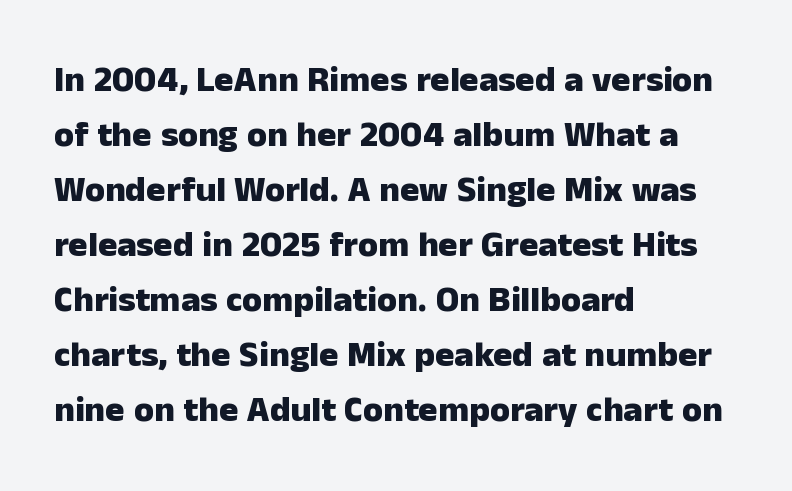
Q: Is the text bold? A: Yes.
Q: Is the text italic (slanted)? A: No, it is upright.
Q: Is the typeface a serif or a sans-serif typeface? A: Sans-serif.
Q: Is the text underlined? A: No.
Q: How is the paragraph aligned? A: Left-aligned.
Q: Is the spacing between letters normal or unusually wide? A: Normal.
Q: Is the spacing between lines tight, normal or loose? A: Normal.
Q: Width (condensed, normal, or wide)? A: Normal.
Q: Stroke contrast? A: Low.
Q: x-height? A: Medium.
Q: Monospaced? A: No.
